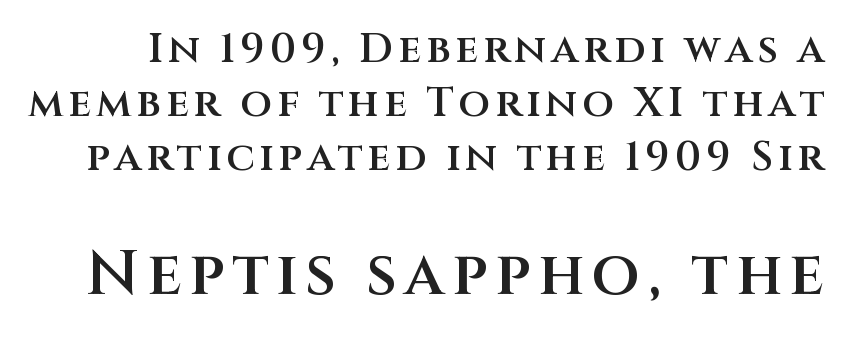
Q: Is the text bold? A: Semi-bold.
Q: Is the text italic (slanted)? A: No, it is upright.
Q: Is the typeface a serif or a sans-serif typeface? A: Sans-serif.
Q: Is the text underlined? A: No.
Q: Is the spacing between lines tight, normal or loose? A: Normal.
Q: Which block of text is set in a larger size, the first (top) or the second (bottom)? A: The second (bottom) one.
Q: Width (condensed, normal, or wide)? A: Normal.
Q: Stroke contrast? A: Medium.
Q: x-height? A: Large.
Q: Monospaced? A: No.
